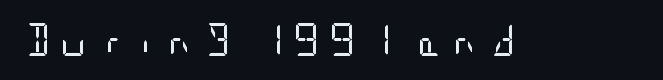
The image shows 32 px regular-weight, condensed sans-serif type, upright; set unusually wide letter spacing (+0.31 em), not underlined; low stroke contrast and a large x-height.
